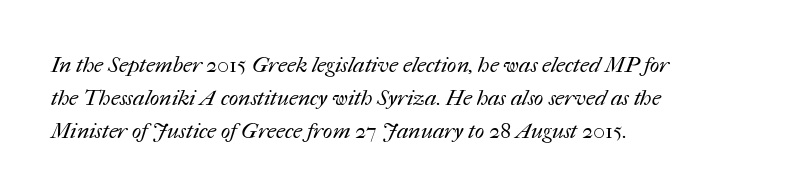
The image shows 22 px text type; set left-aligned, normal line spacing (1.49x), normal letter spacing, not underlined.
